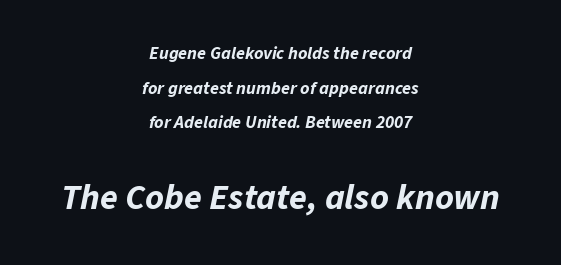
{"italic": "yes", "lean": "right", "slant_degrees": 11, "bold": "yes", "weight": "bold", "width": "normal", "stroke_contrast": "low", "x_height": "medium", "monospaced": "no", "underline": "no", "align": "center", "line_spacing": "loose", "line_spacing_ratio": 1.92, "letter_spacing": "normal", "letter_spacing_em": 0.0, "larger_block": "second", "size_ratio": 2.0, "glyph_px": 36}
